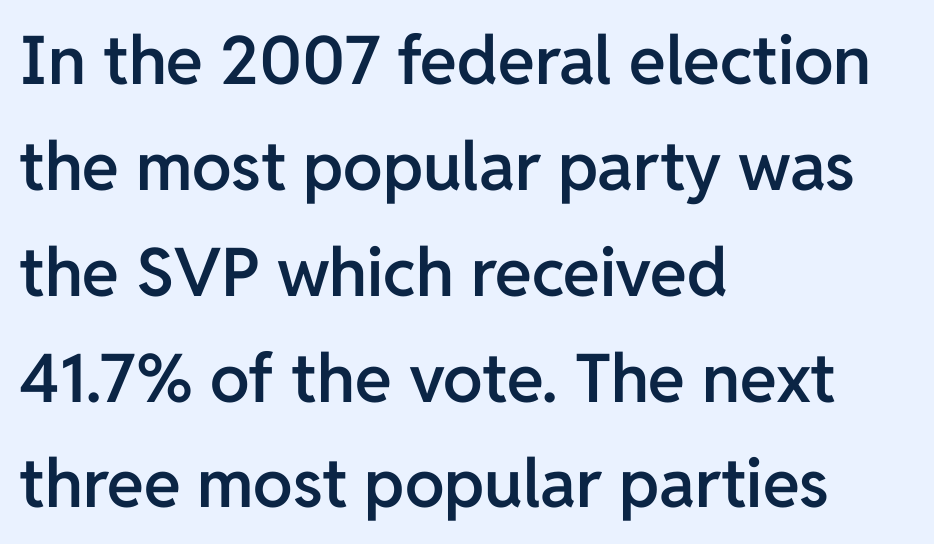
{"serif": "no", "italic": "no", "bold": "semi", "weight": "semibold", "width": "normal", "stroke_contrast": "low", "x_height": "medium", "monospaced": "no", "underline": "no", "align": "left", "line_spacing": "normal", "line_spacing_ratio": 1.58, "letter_spacing": "normal", "letter_spacing_em": 0.0, "glyph_px": 67}
